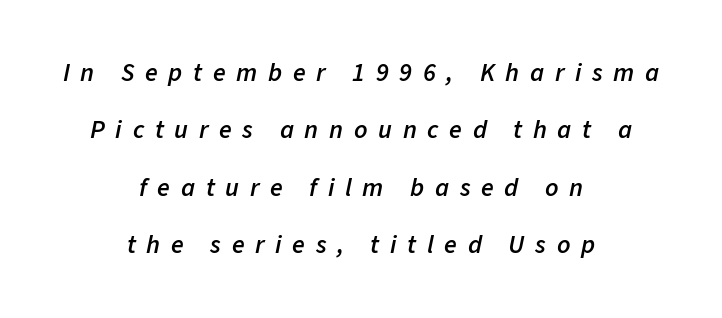
{"italic": "yes", "lean": "right", "slant_degrees": 11, "bold": "semi", "underline": "no", "align": "center", "line_spacing": "loose", "line_spacing_ratio": 2.21, "letter_spacing": "wide", "letter_spacing_em": 0.41, "glyph_px": 26}
